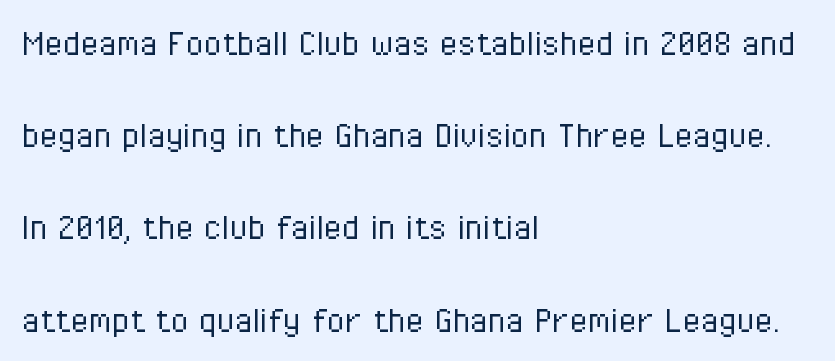
Q: Is the text bold? A: No.
Q: Is the text italic (slanted)? A: No, it is upright.
Q: Is the typeface a serif or a sans-serif typeface? A: Sans-serif.
Q: Is the text underlined? A: No.
Q: How is the paragraph aligned? A: Left-aligned.
Q: Is the spacing between letters normal or unusually wide? A: Normal.
Q: Is the spacing between lines tight, normal or loose? A: Loose.
Q: Width (condensed, normal, or wide)? A: Condensed.
Q: Stroke contrast? A: Low.
Q: x-height? A: Medium.
Q: Monospaced? A: No.
